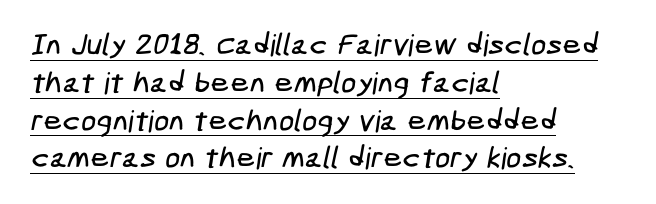
{"serif": "no", "width": "condensed", "stroke_contrast": "low", "x_height": "medium", "underline": "yes", "align": "left", "line_spacing": "normal", "line_spacing_ratio": 1.26, "letter_spacing": "normal", "letter_spacing_em": 0.0, "glyph_px": 30}
